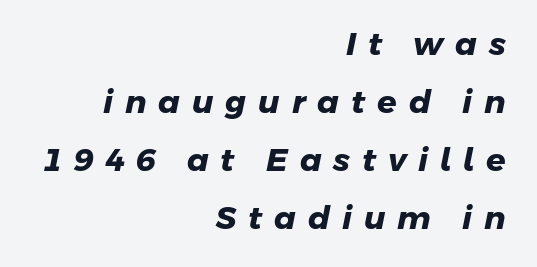
Just letters on the line, the space beneath them empty. A sans-serif font was chosen for this passage. The lines are quadded right. The strokes are fattened all the way to bold. Here the designer chose a conventional face with non-uniform glyph widths.
